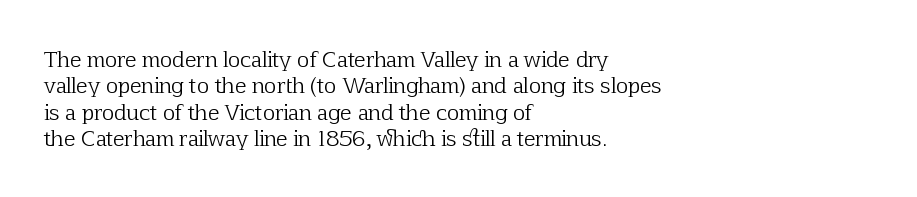
The rendering uses a moderate line-height, typical for paragraphs. Only glyphs here, with clear space below each row. The passage is arranged the way most books set body copy — flush left. Spacing between characters is what you'd get straight out of the box.
